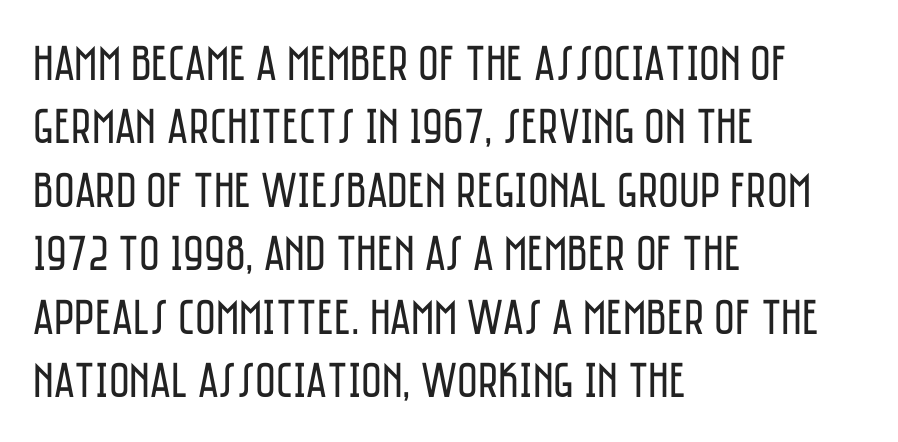
{"serif": "no", "italic": "no", "bold": "no", "weight": "regular", "width": "condensed", "stroke_contrast": "low", "x_height": "large", "monospaced": "no", "underline": "no", "align": "left", "line_spacing": "normal", "line_spacing_ratio": 1.27, "letter_spacing": "normal", "letter_spacing_em": 0.0, "glyph_px": 50}
